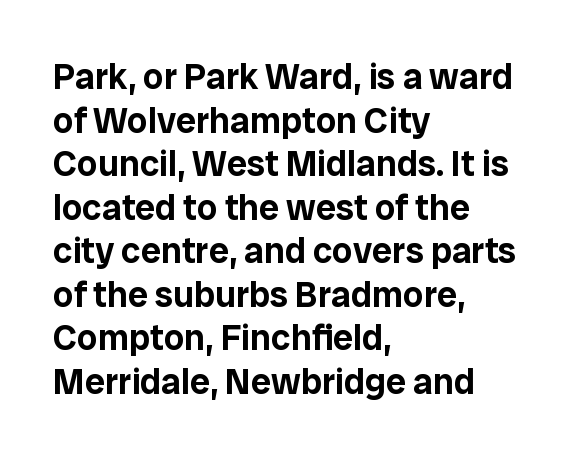
Examine the stroke ends and you'll find no serifs. This sample has the flowing, uneven cadence of proportional lettering. In terms of posture, this sample is upright. The rag falls on the right side of this text block. Inter-character spacing is left at the font's built-in metrics.
